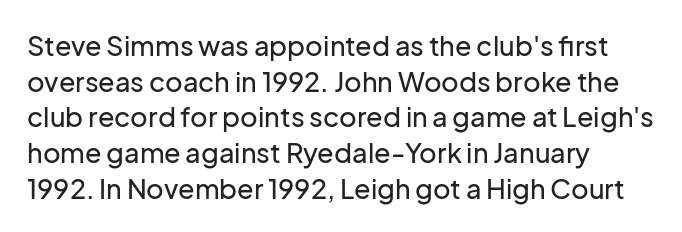
Line spacing here is normal. In terms of posture, this sample is upright. A bare baseline throughout the passage. Does the copy run flush right? No — it runs flush left. You could call the tracking neutral — neither tight nor loose.
